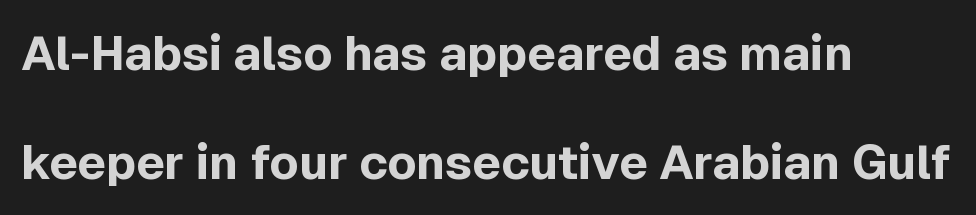
{"serif": "no", "italic": "no", "bold": "yes", "weight": "bold", "width": "normal", "x_height": "medium", "monospaced": "no", "underline": "no", "align": "left", "line_spacing": "loose", "line_spacing_ratio": 2.27, "letter_spacing": "normal", "letter_spacing_em": 0.0, "glyph_px": 48}
